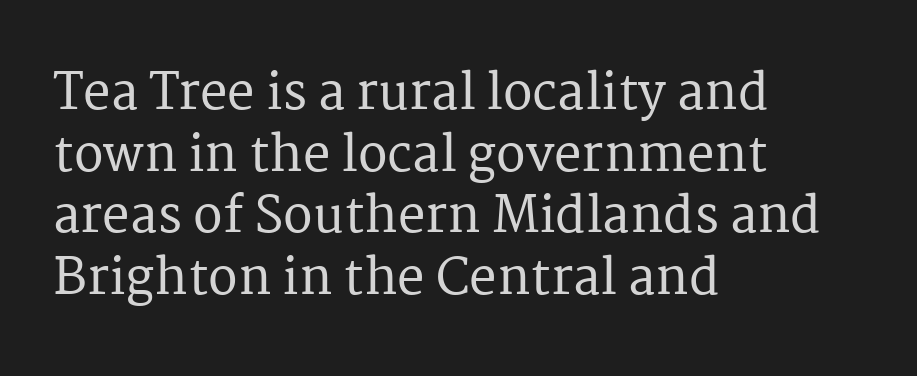
{"serif": "yes", "italic": "no", "width": "normal", "stroke_contrast": "medium", "x_height": "medium", "monospaced": "no", "underline": "no", "align": "left", "line_spacing": "normal", "line_spacing_ratio": 1.26, "letter_spacing": "normal", "letter_spacing_em": 0.0, "glyph_px": 49}
